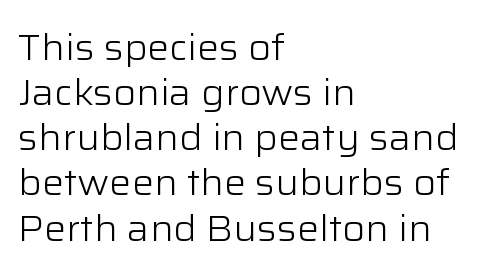
The image shows 37 px light sans-serif type, upright; set left-aligned, line spacing 1.22x, normal letter spacing, not underlined; low stroke contrast and a medium x-height.
